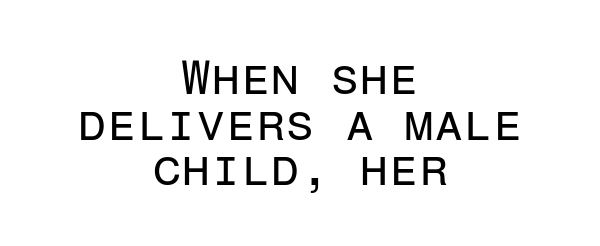
Q: Is the text bold? A: No.
Q: Is the text italic (slanted)? A: No, it is upright.
Q: Is the typeface a serif or a sans-serif typeface? A: Sans-serif.
Q: Is the text underlined? A: No.
Q: How is the paragraph aligned? A: Centered.
Q: Is the spacing between letters normal or unusually wide? A: Normal.
Q: Is the spacing between lines tight, normal or loose? A: Tight.
Q: Width (condensed, normal, or wide)? A: Normal.
Q: Stroke contrast? A: Low.
Q: x-height? A: Medium.
Q: Monospaced? A: Yes.
